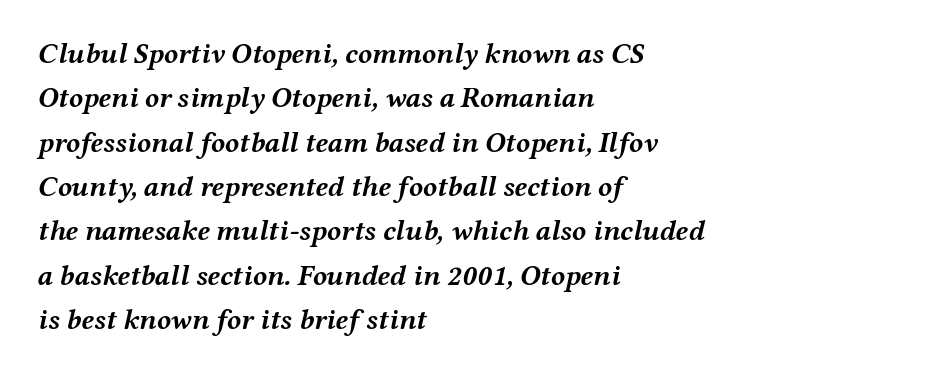
{"italic": "yes", "lean": "right", "slant_degrees": 12, "bold": "yes", "weight": "semibold", "width": "wide", "stroke_contrast": "medium", "x_height": "medium", "monospaced": "no", "underline": "no", "align": "left", "line_spacing": "normal", "line_spacing_ratio": 1.53, "letter_spacing": "normal", "letter_spacing_em": 0.0, "glyph_px": 29}
